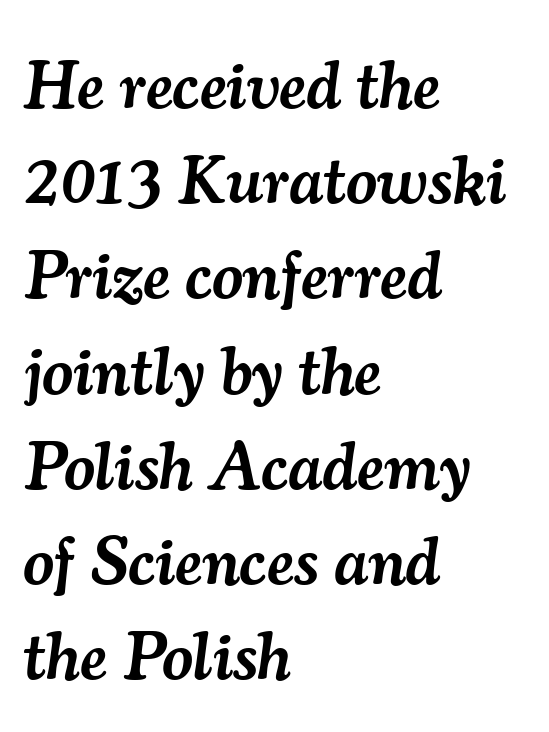
Students, note that the glyphs here touch the page at normal intervals. The passage is arranged the way most books set body copy — flush left. The glyphs look as if they've been sheared to an angle. A bare baseline throughout the passage. The typesetting leans somewhat heavy: a semibold.
